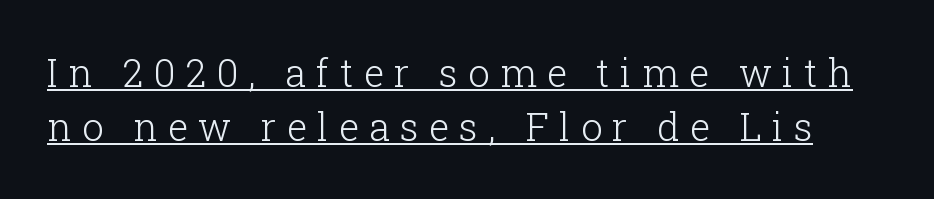
{"serif": "yes", "italic": "no", "bold": "no", "weight": "light", "width": "normal", "stroke_contrast": "low", "x_height": "medium", "monospaced": "no", "underline": "yes", "line_spacing": "normal", "line_spacing_ratio": 1.42, "letter_spacing": "wide", "letter_spacing_em": 0.27, "glyph_px": 38}
